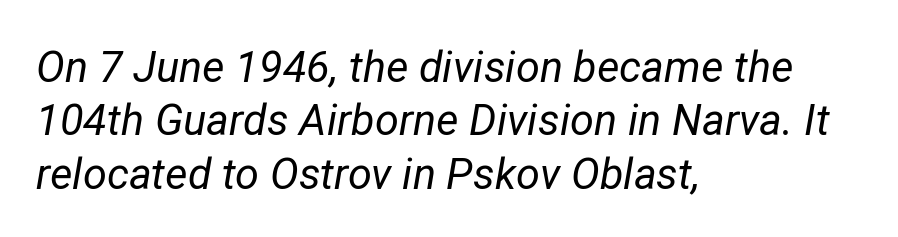
{"italic": "yes", "lean": "right", "slant_degrees": 12, "bold": "no", "weight": "regular", "width": "normal", "stroke_contrast": "low", "x_height": "medium", "monospaced": "no", "underline": "no", "align": "left", "line_spacing_ratio": 1.24, "letter_spacing": "normal", "letter_spacing_em": 0.0, "glyph_px": 43}
